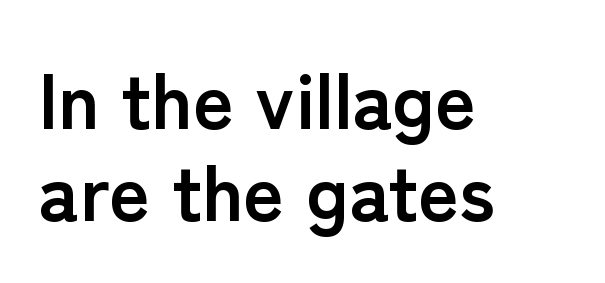
Where is the straight margin? On the left. How heavy is the stroke? Heavy — this is a bold. The lettering holds an erect, upright posture throughout. Bare-footed words on every line. The type family on display is of the sans-serif kind.
